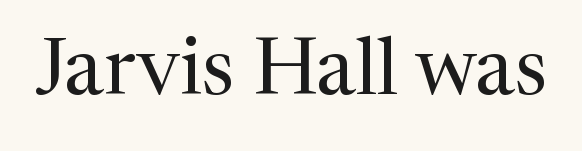
The image shows 80 px regular-weight serif type, upright; set normal letter spacing, not underlined; medium stroke contrast and a medium x-height.
